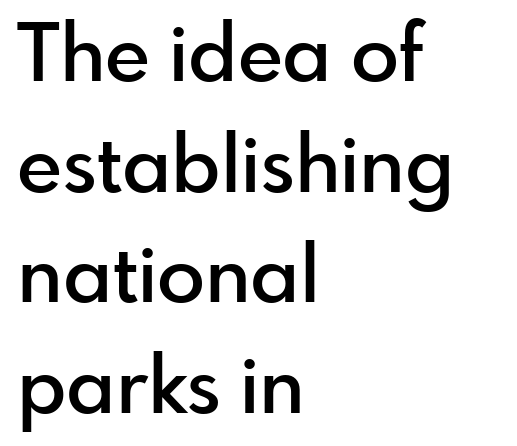
Q: Is the text bold? A: Semi-bold.
Q: Is the text italic (slanted)? A: No, it is upright.
Q: Is the typeface a serif or a sans-serif typeface? A: Sans-serif.
Q: Is the text underlined? A: No.
Q: How is the paragraph aligned? A: Left-aligned.
Q: Is the spacing between letters normal or unusually wide? A: Normal.
Q: Is the spacing between lines tight, normal or loose? A: Normal.
Q: Width (condensed, normal, or wide)? A: Normal.
Q: x-height? A: Small.
Q: Monospaced? A: No.
